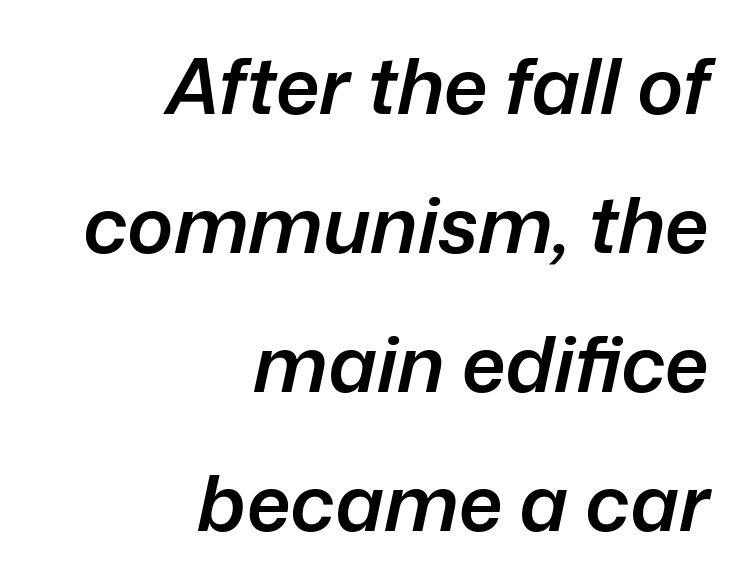
This sample has the flowing, uneven cadence of proportional lettering. Where is the straight margin? On the right. Short note: letters normally spaced. Descender tails drop into unmarked territory. The passage shown is semibold, sitting just below true bold.
